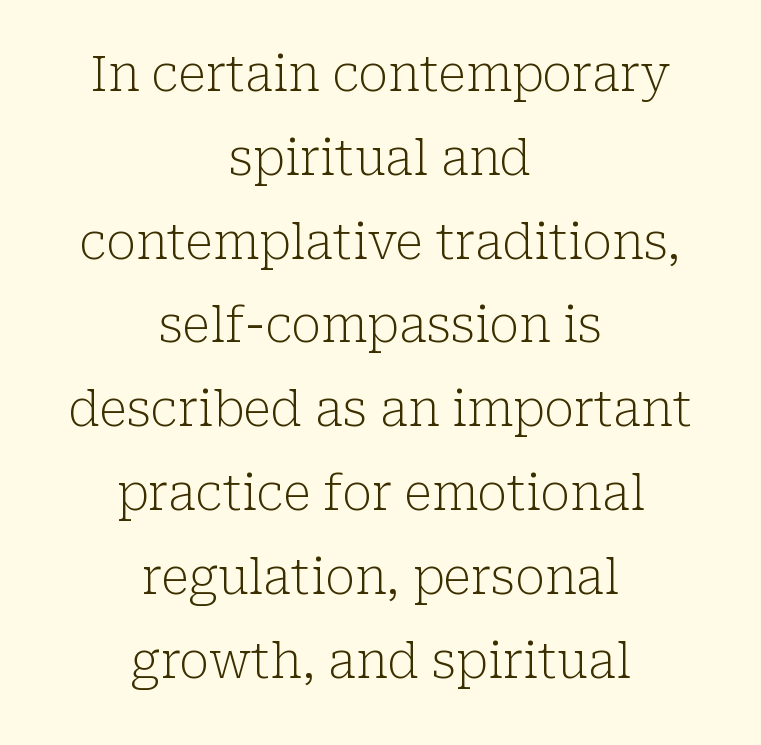
{"serif": "yes", "italic": "no", "bold": "no", "weight": "light", "width": "normal", "stroke_contrast": "low", "x_height": "medium", "monospaced": "no", "underline": "no", "align": "center", "line_spacing_ratio": 1.71, "letter_spacing": "normal", "letter_spacing_em": 0.0, "glyph_px": 49}
